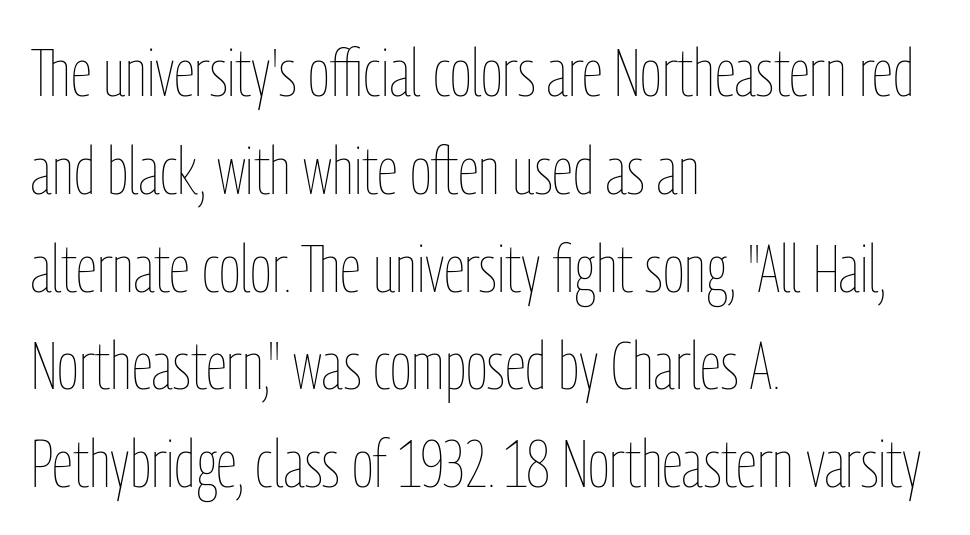
Summary of weight: not heavy and not bold. Looks like regular typesetting: each glyph gets only the width it needs. Words float on clear page, feet unadorned. Glyph-to-glyph distance matches everyday printed text.
